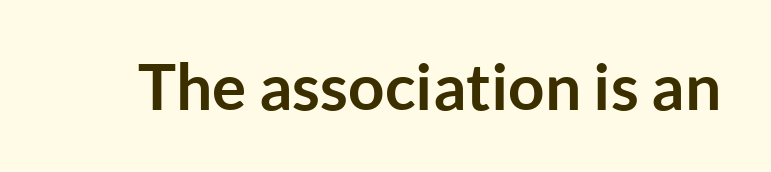
Q: Is the text bold? A: Yes.
Q: Is the text italic (slanted)? A: No, it is upright.
Q: Is the typeface a serif or a sans-serif typeface? A: Sans-serif.
Q: Is the text underlined? A: No.
Q: Is the spacing between letters normal or unusually wide? A: Normal.
Q: Width (condensed, normal, or wide)? A: Normal.
Q: Stroke contrast? A: Low.
Q: x-height? A: Medium.
Q: Monospaced? A: No.
